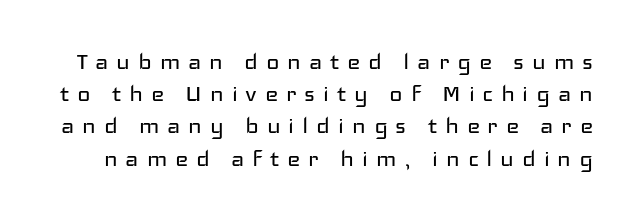
No heavy texture on the line: the type isn't bold. Check under the words: just untouched page. The leading is snug, giving the passage a crowded texture. To sum up the face: it is a sans, with no serifs. These lines were composed using upright roman letters. Looks like regular typesetting: each glyph gets only the width it needs.
